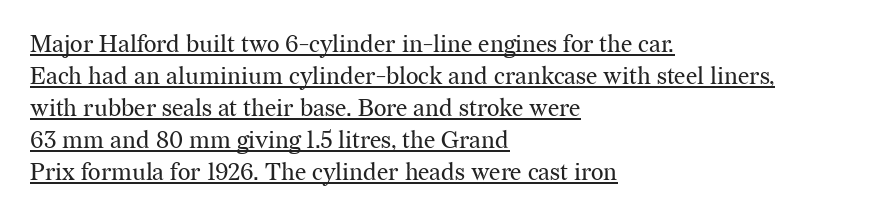
{"italic": "no", "bold": "no", "underline": "yes", "align": "left", "line_spacing": "normal", "line_spacing_ratio": 1.33, "letter_spacing": "normal", "letter_spacing_em": 0.0, "glyph_px": 24}
